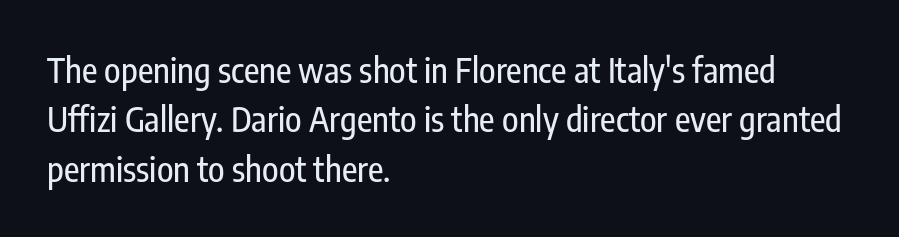
The leading is moderate, giving the passage an even texture. The letters sit at their default tracking, neither squeezed nor spread. In terms of letterform style, serifs are entirely absent. The rendering uses natural spacing where letterforms have individual widths. Caption: multi-line text, flush left, ragged right.
